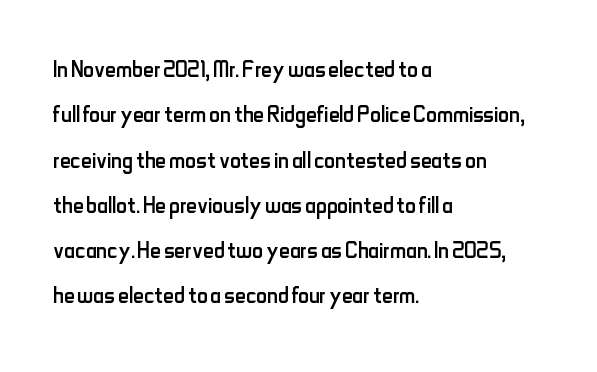
The image shows 30 px regular-weight, condensed sans-serif type, upright; set left-aligned, normal line spacing (1.51x), normal letter spacing, not underlined; low stroke contrast and a small x-height.
